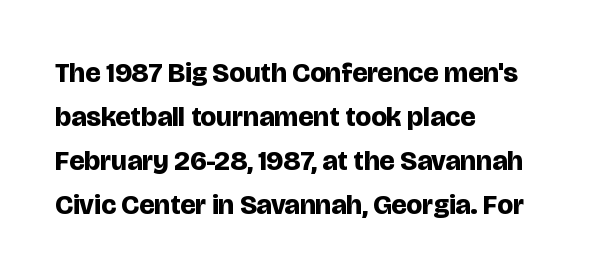
Q: Is the text bold? A: Yes.
Q: Is the text italic (slanted)? A: No, it is upright.
Q: Is the typeface a serif or a sans-serif typeface? A: Sans-serif.
Q: Is the text underlined? A: No.
Q: How is the paragraph aligned? A: Left-aligned.
Q: Is the spacing between letters normal or unusually wide? A: Normal.
Q: Is the spacing between lines tight, normal or loose? A: Normal.
Q: Width (condensed, normal, or wide)? A: Normal.
Q: Stroke contrast? A: Low.
Q: x-height? A: Large.
Q: Monospaced? A: No.
